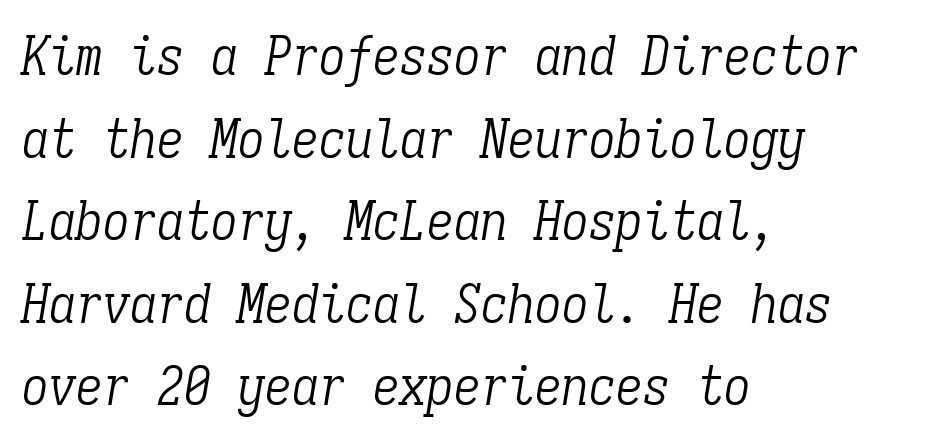
The image shows 54 px light, condensed serif type, italic (leaning right), monospaced; set left-aligned, normal line spacing (1.53x), normal letter spacing, not underlined; low stroke contrast and a medium x-height.
